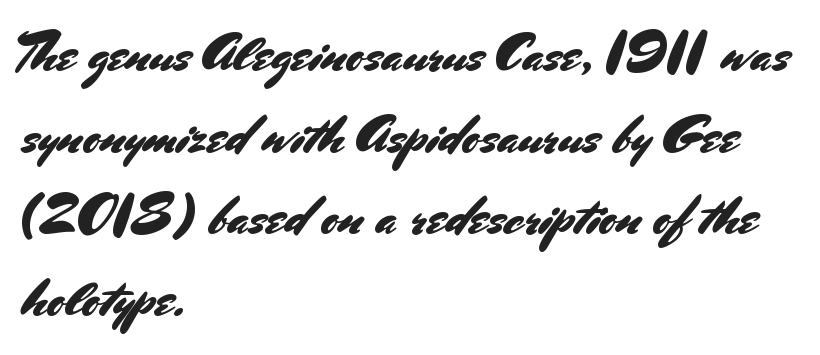
Q: Is the text italic (slanted)? A: Yes.
Q: Is the typeface a serif or a sans-serif typeface? A: Sans-serif.
Q: Is the text underlined? A: No.
Q: How is the paragraph aligned? A: Left-aligned.
Q: Is the spacing between letters normal or unusually wide? A: Normal.
Q: Is the spacing between lines tight, normal or loose? A: Normal.
Q: Width (condensed, normal, or wide)? A: Normal.
Q: Stroke contrast? A: Medium.
Q: x-height? A: Small.
Q: Monospaced? A: No.
